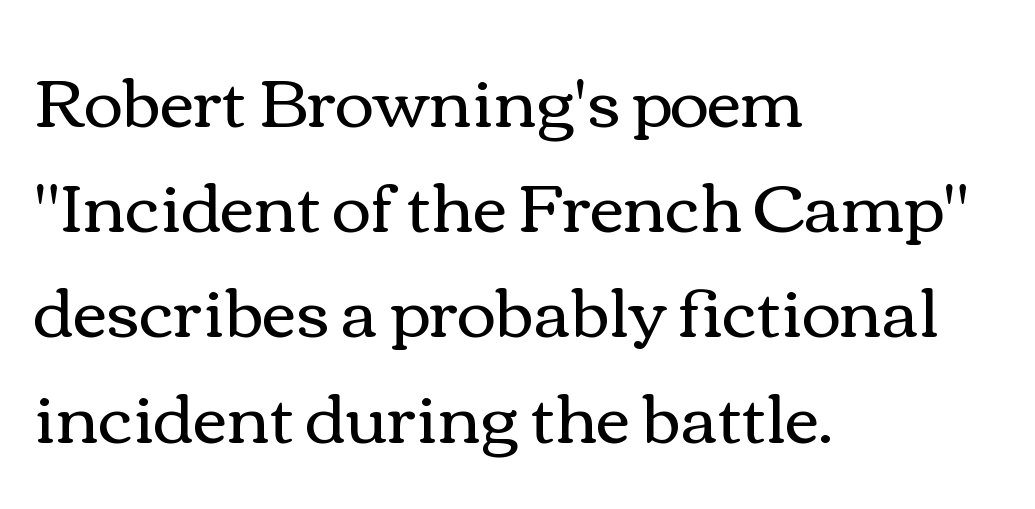
If you drew a line through each stem, it would be perfectly vertical. You could not count columns in this text — the font is proportionally spaced. The passage shown has conventional tracking throughout. Letters rest on an invisible, unmarked baseline. The typesetter chose a ragged-right arrangement here. How would I describe the line gaps? Plain and ordinary.
